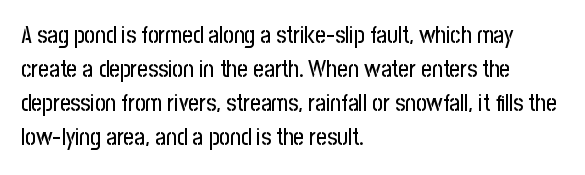
Clear beneath every line of the passage. Notice how descenders clear the ascenders below comfortably — that's standard leading. In terms of letterspacing, this is plain default setting. The lettering stays uniformly vertical, giving the passage a roman look. The lines in this sample share a left origin and differ only in where they stop.
